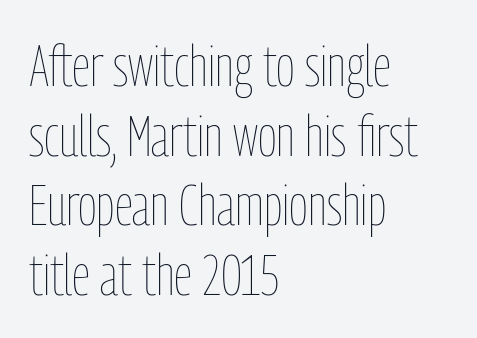
The rag falls on the right side of this text block. Looks like regular typesetting: each glyph gets only the width it needs. Default kerning and tracking; the words read as compact shapes. Tall strokes in this sample are plumb rather than angled. The baseline area is clear. Summary of weight: not heavy and not bold.
